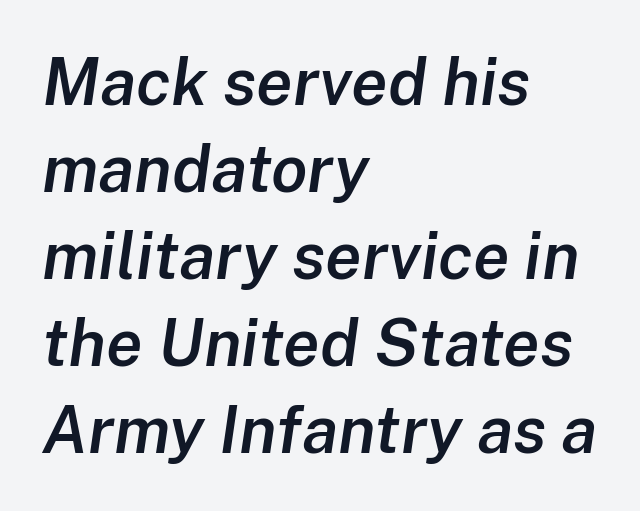
{"italic": "yes", "lean": "right", "slant_degrees": 8, "bold": "semi", "weight": "semibold", "width": "normal", "stroke_contrast": "low", "x_height": "medium", "monospaced": "no", "underline": "no", "align": "left", "line_spacing": "normal", "line_spacing_ratio": 1.32, "letter_spacing": "normal", "letter_spacing_em": 0.0, "glyph_px": 66}
